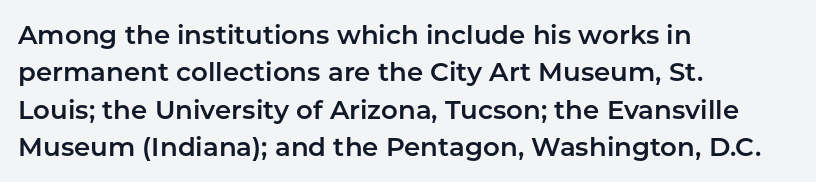
Q: Is the text italic (slanted)? A: No, it is upright.
Q: Is the text underlined? A: No.
Q: How is the paragraph aligned? A: Left-aligned.
Q: Is the spacing between letters normal or unusually wide? A: Normal.
Q: Is the spacing between lines tight, normal or loose? A: Normal.
